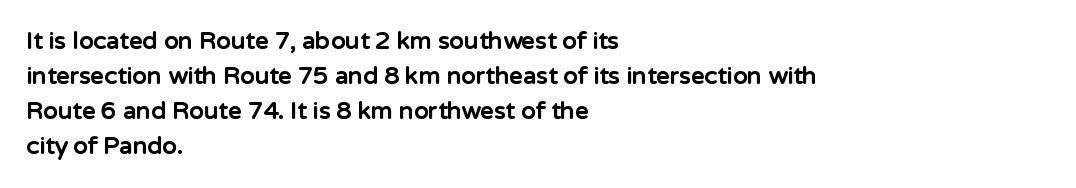
Q: Is the text bold? A: Yes.
Q: Is the text italic (slanted)? A: No, it is upright.
Q: Is the text underlined? A: No.
Q: How is the paragraph aligned? A: Left-aligned.
Q: Is the spacing between letters normal or unusually wide? A: Normal.
Q: Is the spacing between lines tight, normal or loose? A: Normal.
